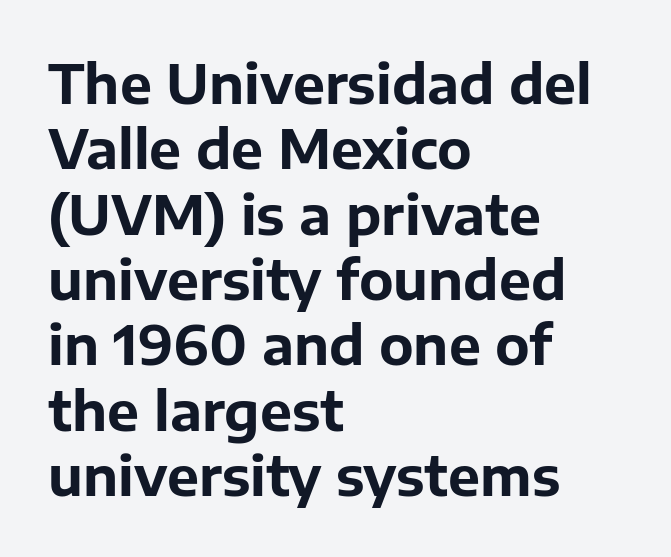
Q: Is the text bold? A: Yes.
Q: Is the text italic (slanted)? A: No, it is upright.
Q: Is the typeface a serif or a sans-serif typeface? A: Sans-serif.
Q: Is the text underlined? A: No.
Q: How is the paragraph aligned? A: Left-aligned.
Q: Is the spacing between letters normal or unusually wide? A: Normal.
Q: Width (condensed, normal, or wide)? A: Normal.
Q: Stroke contrast? A: Low.
Q: x-height? A: Medium.
Q: Monospaced? A: No.
